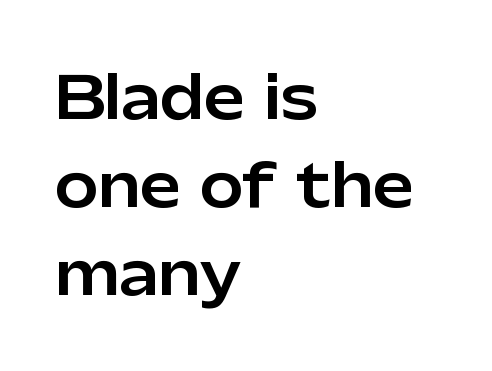
Is the letter spacing exaggerated? No — it looks like the ordinary default. The rendering anchors every line to the left-hand side. Compared with typical paragraphs, the rows here are spaced about the same. The rendering uses natural spacing where letterforms have individual widths. The type sits square on the baseline with zero lean.
